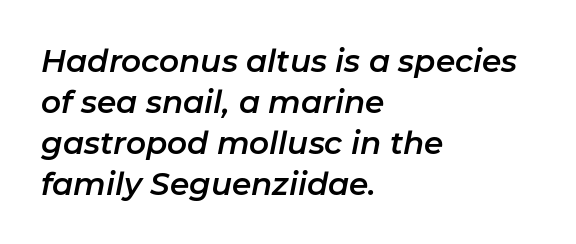
The image shows 31 px text type, italic (leaning right); set left-aligned, normal line spacing (1.32x), normal letter spacing, not underlined; low stroke contrast and a medium x-height.
